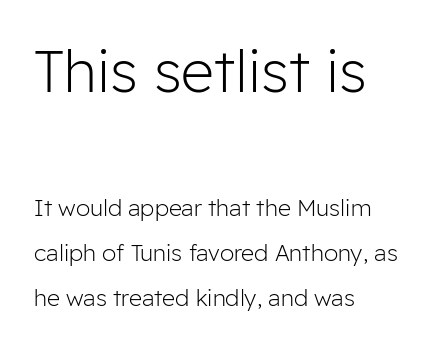
The image shows 58 px light sans-serif type, upright; set left-aligned, loose line spacing (1.95x), normal letter spacing, not underlined; the first (top) block is 2.52x larger; low stroke contrast and a medium x-height.
